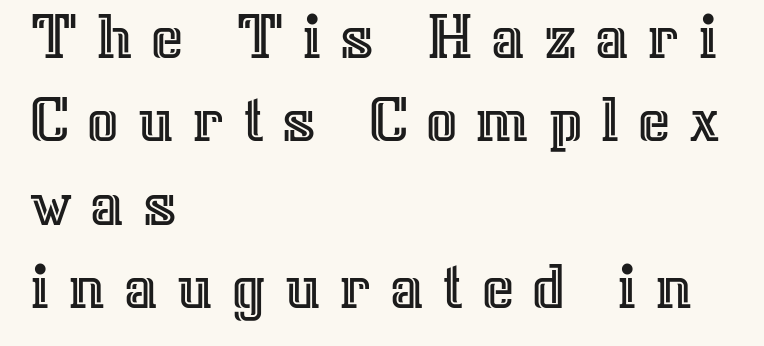
In CSS terms this would be text-align: left. A typesetter would mark this as roman, not italic. Observe the wide spacing: letters keep a clear distance from each other. These lines are rendered in a variable-pitch font. Anything drawn beneath the words? Only blank space.
